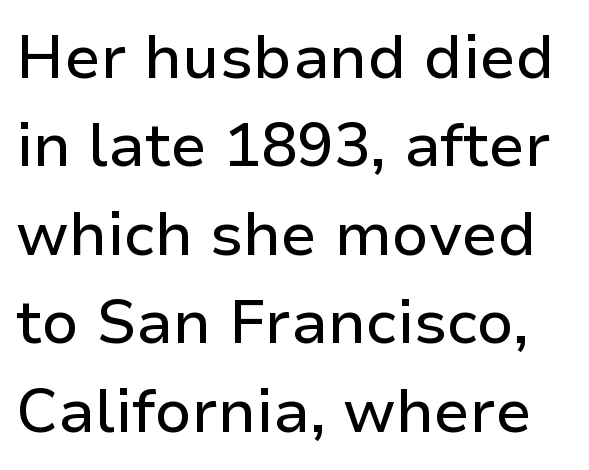
{"serif": "no", "italic": "no", "width": "normal", "stroke_contrast": "low", "x_height": "medium", "monospaced": "no", "underline": "no", "line_spacing": "normal", "line_spacing_ratio": 1.45, "letter_spacing": "normal", "letter_spacing_em": 0.0, "glyph_px": 61}
